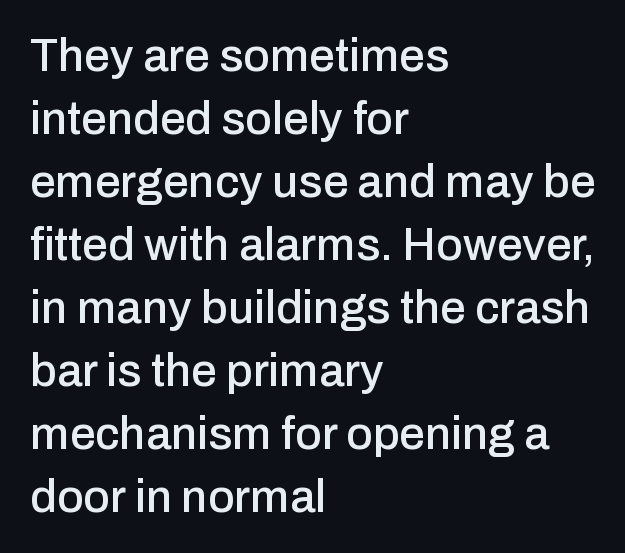
{"serif": "no", "italic": "no", "width": "normal", "stroke_contrast": "low", "x_height": "medium", "monospaced": "no", "underline": "no", "align": "left", "line_spacing": "normal", "line_spacing_ratio": 1.37, "letter_spacing": "normal", "letter_spacing_em": 0.0, "glyph_px": 46}
